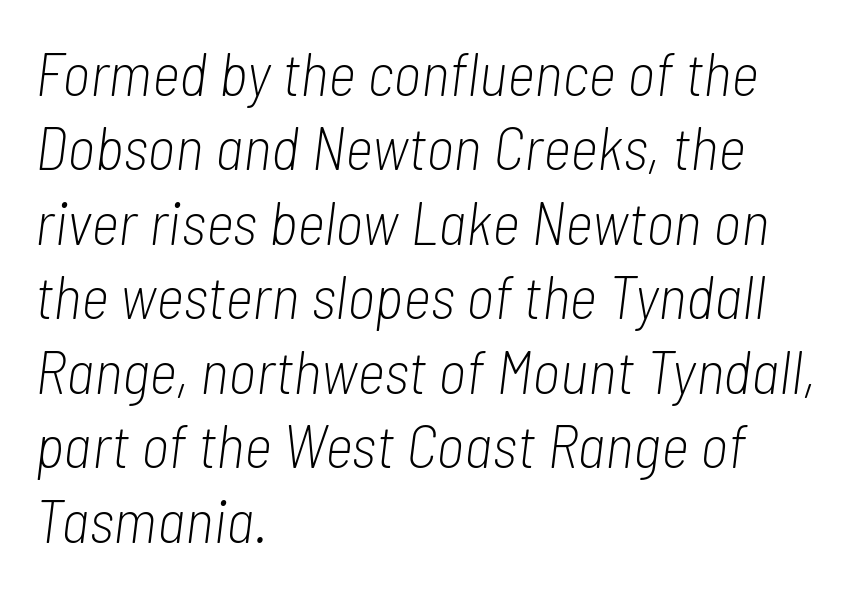
{"italic": "yes", "lean": "right", "slant_degrees": 7, "bold": "no", "weight": "light", "width": "condensed", "stroke_contrast": "low", "x_height": "medium", "monospaced": "no", "underline": "no", "align": "left", "line_spacing_ratio": 1.22, "letter_spacing": "normal", "letter_spacing_em": 0.0, "glyph_px": 61}
